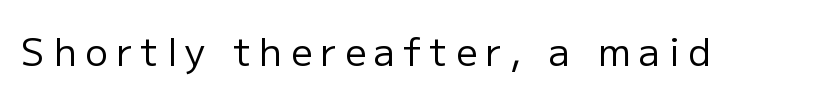
The image shows 38 px regular-weight sans-serif type, upright; set unusually wide letter spacing (+0.22 em), not underlined; low stroke contrast and a medium x-height.
